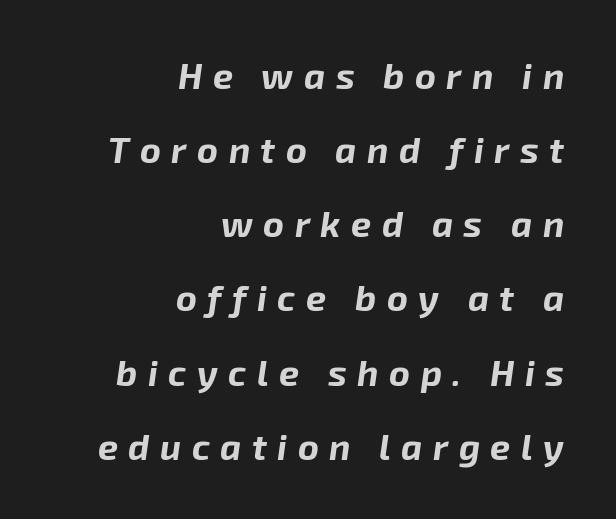
Rows of type keep a wide berth in the vertical direction. I'd describe the lettering as bold — thick and assertive. The typography opts for an oblique posture over an upright one. Do the characters align in a grid? No, the font is proportional. The paragraph has a hard right edge and a soft left edge.
